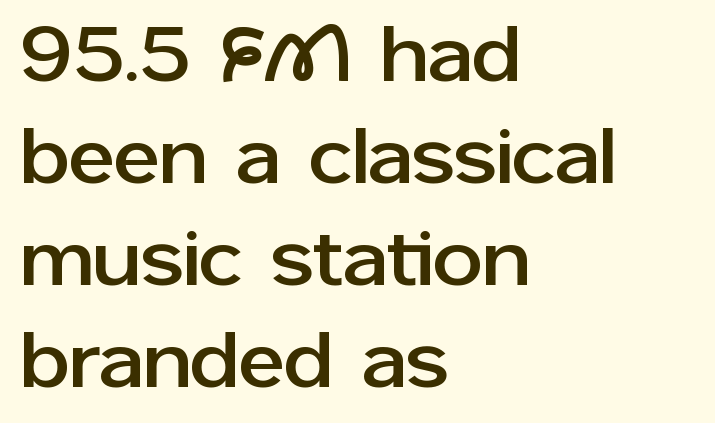
The image shows 79 px sans-serif type, upright; set left-aligned, normal line spacing (1.29x), normal letter spacing, not underlined; low stroke contrast and a medium x-height.
